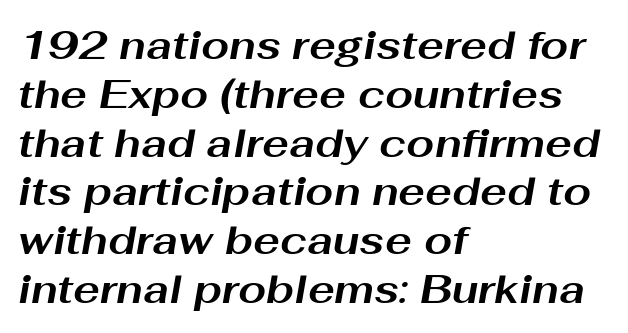
Q: Is the text bold? A: Yes.
Q: Is the text italic (slanted)? A: Yes, it leans right by about 10 degrees.
Q: Is the text underlined? A: No.
Q: How is the paragraph aligned? A: Left-aligned.
Q: Is the spacing between letters normal or unusually wide? A: Normal.
Q: Width (condensed, normal, or wide)? A: Wide.
Q: Stroke contrast? A: Medium.
Q: x-height? A: Medium.
Q: Monospaced? A: No.
